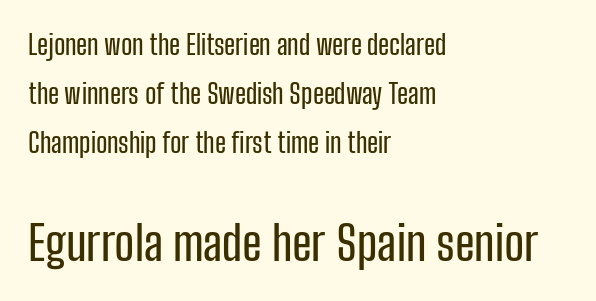
Q: Is the text italic (slanted)? A: No, it is upright.
Q: Is the typeface a serif or a sans-serif typeface? A: Sans-serif.
Q: Is the text underlined? A: No.
Q: How is the paragraph aligned? A: Left-aligned.
Q: Is the spacing between letters normal or unusually wide? A: Normal.
Q: Which block of text is set in a larger size, the first (top) or the second (bottom)? A: The second (bottom) one.
Q: Width (condensed, normal, or wide)? A: Condensed.
Q: Stroke contrast? A: Low.
Q: x-height? A: Medium.
Q: Monospaced? A: No.
